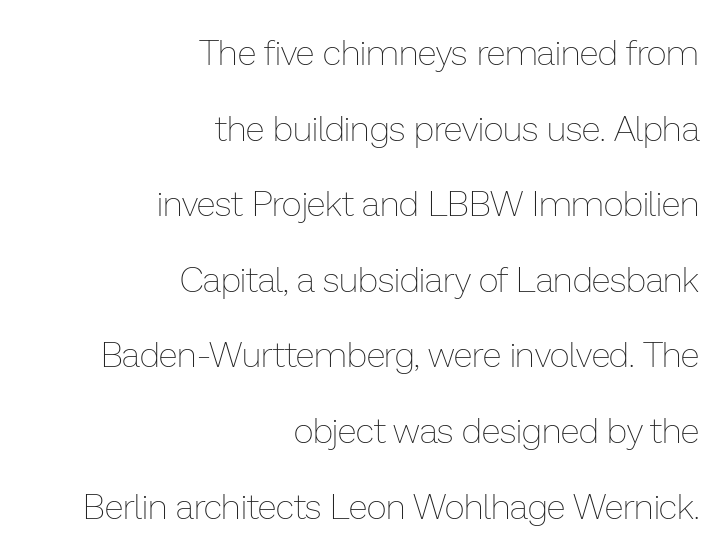
Q: Is the text bold? A: No.
Q: Is the text italic (slanted)? A: No, it is upright.
Q: Is the text underlined? A: No.
Q: How is the paragraph aligned? A: Right-aligned.
Q: Is the spacing between letters normal or unusually wide? A: Normal.
Q: Is the spacing between lines tight, normal or loose? A: Loose.
Q: Width (condensed, normal, or wide)? A: Normal.
Q: Stroke contrast? A: Low.
Q: x-height? A: Medium.
Q: Monospaced? A: No.
